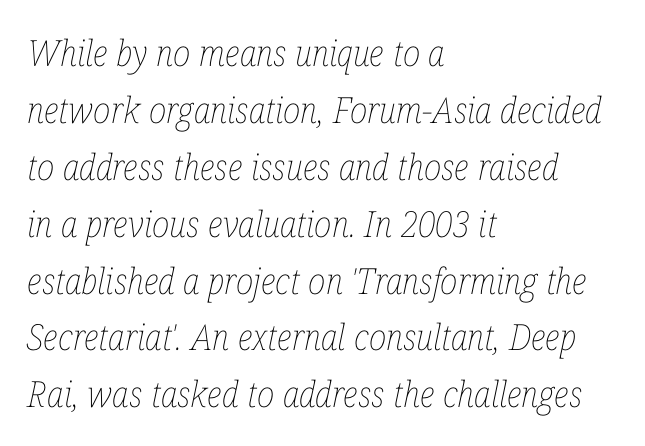
The image shows 36 px thin, condensed type, italic (leaning right); set left-aligned, normal line spacing (1.58x), normal letter spacing, not underlined; low stroke contrast and a medium x-height.
